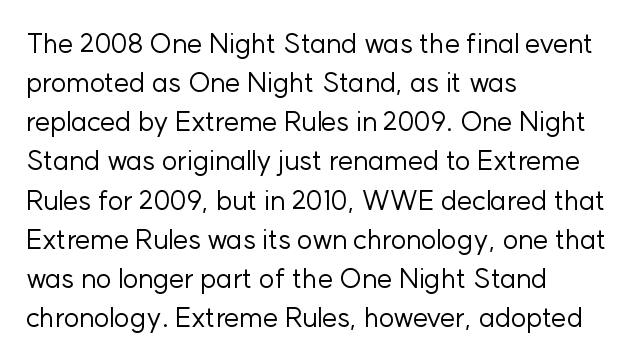
Default kerning and tracking; the words read as compact shapes. No heavy texture on the line: the type isn't bold. A roman cut, with each character standing at attention. Notice how the passage keeps a crisp vertical edge on the left only. Bare-footed words on every line.
